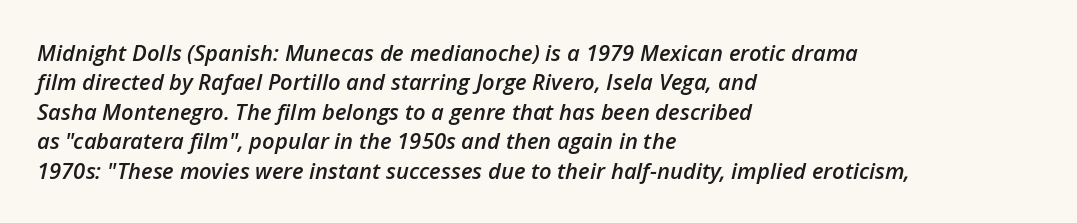
{"italic": "yes", "lean": "right", "slant_degrees": 12, "bold": "semi", "underline": "no", "align": "left", "line_spacing": "normal", "line_spacing_ratio": 1.34, "letter_spacing": "normal", "letter_spacing_em": 0.0, "glyph_px": 22}
